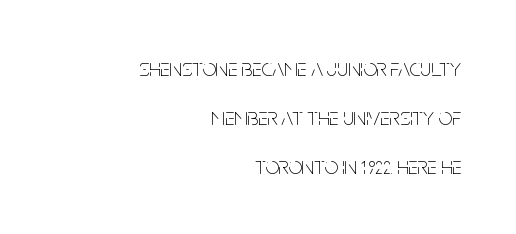
Compared with typical body copy, the letter spacing here is the same. The block of text is sparse from top to bottom, with ample space between rows. The strokes carry an ordinary text weight at most. Check the space under the baseline: it is left empty. Every stem runs plumb, perpendicular to the baseline. One-word summary of the alignment: right.
